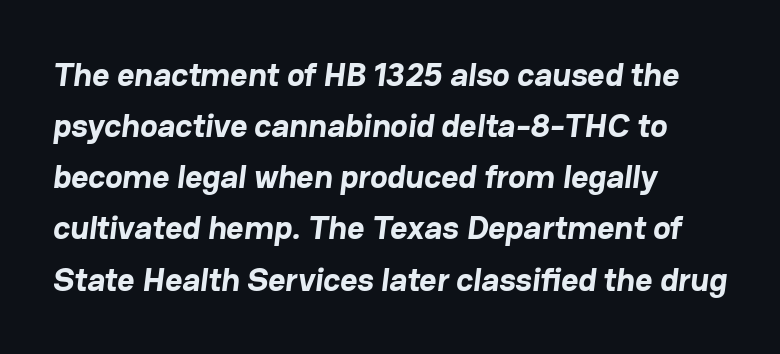
Q: Is the text bold? A: Yes.
Q: Is the typeface a serif or a sans-serif typeface? A: Sans-serif.
Q: Is the text underlined? A: No.
Q: How is the paragraph aligned? A: Left-aligned.
Q: Is the spacing between letters normal or unusually wide? A: Normal.
Q: Is the spacing between lines tight, normal or loose? A: Normal.
Q: Width (condensed, normal, or wide)? A: Normal.
Q: Stroke contrast? A: Low.
Q: x-height? A: Medium.
Q: Monospaced? A: No.
